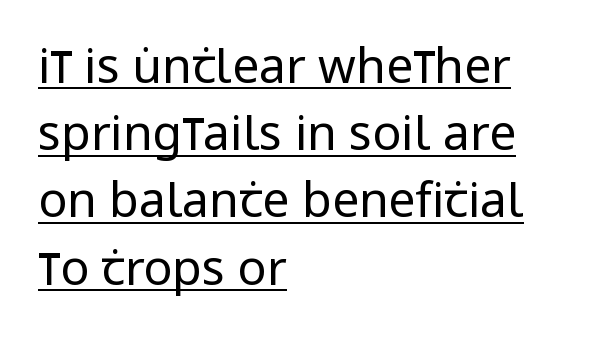
Weight: in the light-to-regular range. In terms of posture, this sample is upright. A typesetter would call this leading conventional body-copy spacing. Compared with a centered layout, this one pins lines to the left instead.
